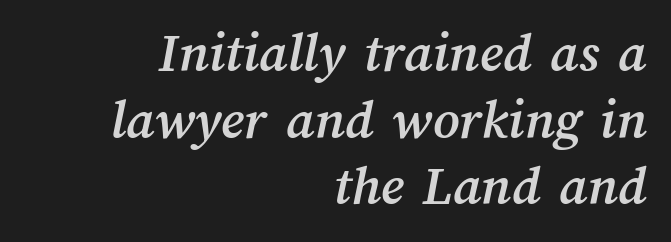
{"width": "normal", "stroke_contrast": "medium", "x_height": "medium", "monospaced": "no", "underline": "no", "align": "right", "line_spacing_ratio": 1.17, "letter_spacing": "normal", "letter_spacing_em": 0.0, "glyph_px": 57}
